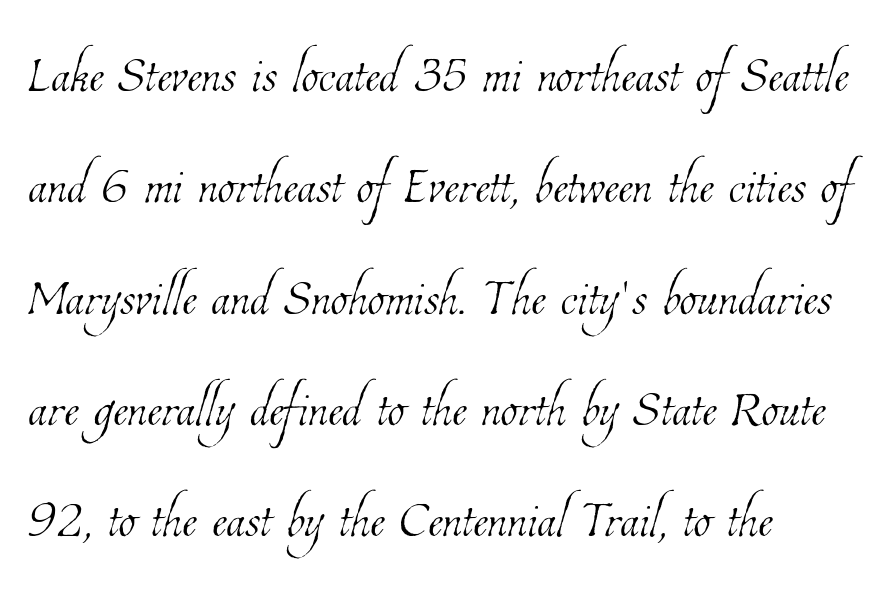
The image shows 70 px thin, condensed type; set left-aligned, normal line spacing (1.59x), normal letter spacing, not underlined; low stroke contrast and a medium x-height.
